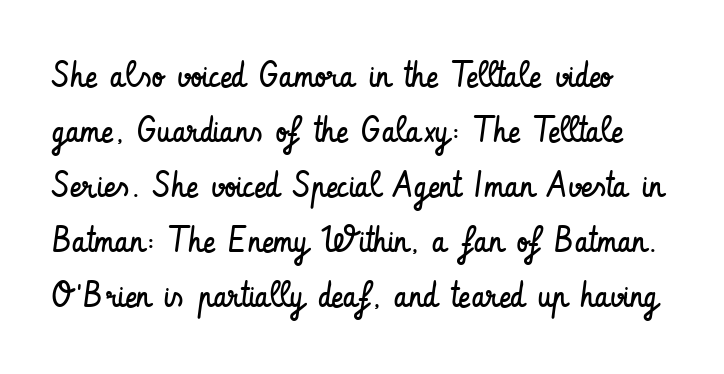
When letters stand straight like this, we call the style roman or upright. The zone under the glyphs is completely vacant. In terms of letterspacing, this is plain default setting. Serif or sans? Sans — the stroke terminals are bare.
